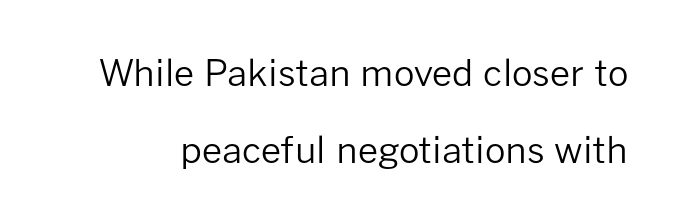
Q: Is the text bold? A: No.
Q: Is the text italic (slanted)? A: No, it is upright.
Q: Is the typeface a serif or a sans-serif typeface? A: Sans-serif.
Q: Is the text underlined? A: No.
Q: Is the spacing between letters normal or unusually wide? A: Normal.
Q: Is the spacing between lines tight, normal or loose? A: Loose.
Q: Width (condensed, normal, or wide)? A: Normal.
Q: Stroke contrast? A: Low.
Q: x-height? A: Medium.
Q: Monospaced? A: No.
